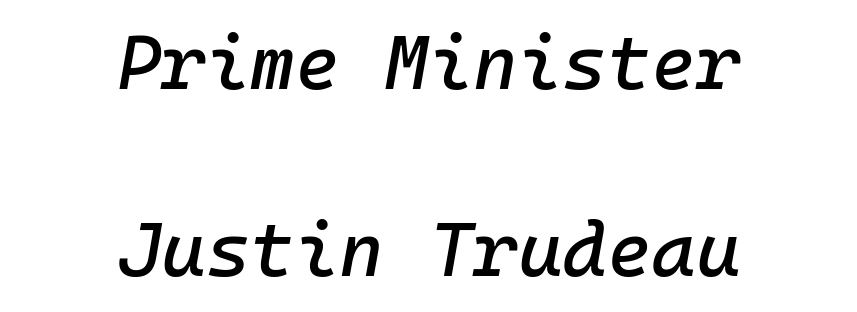
The image shows 76 px text type, italic (leaning right), monospaced; set centered, loose line spacing (2.46x), normal letter spacing, not underlined; low stroke contrast and a medium x-height.
